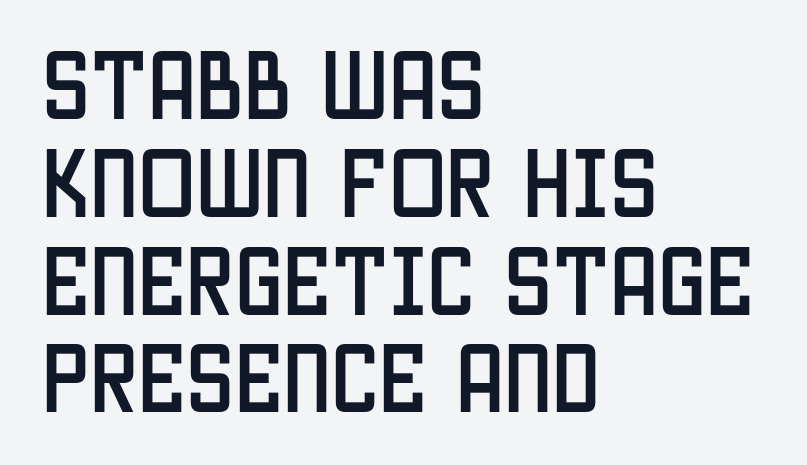
{"serif": "no", "italic": "no", "width": "condensed", "stroke_contrast": "low", "x_height": "large", "monospaced": "no", "underline": "no", "align": "left", "line_spacing": "normal", "line_spacing_ratio": 1.27, "letter_spacing": "normal", "letter_spacing_em": 0.0, "glyph_px": 77}
